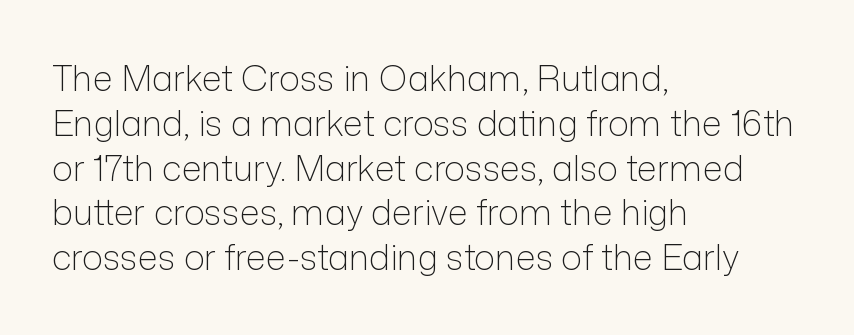
{"serif": "no", "italic": "no", "bold": "no", "weight": "light", "width": "normal", "stroke_contrast": "low", "x_height": "medium", "monospaced": "no", "underline": "no", "align": "left", "line_spacing": "normal", "line_spacing_ratio": 1.28, "letter_spacing": "normal", "letter_spacing_em": 0.0, "glyph_px": 35}
